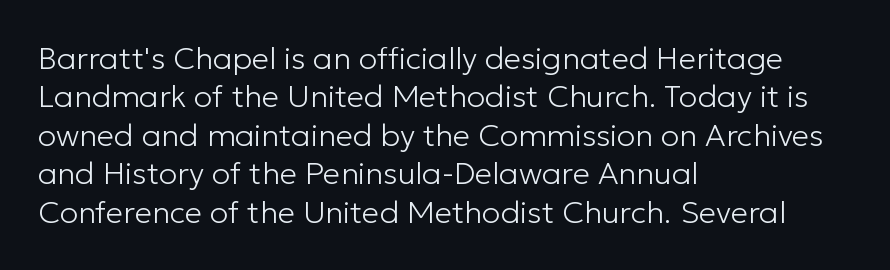
{"serif": "no", "italic": "no", "bold": "no", "weight": "light", "width": "normal", "stroke_contrast": "low", "x_height": "medium", "monospaced": "no", "underline": "no", "align": "left", "line_spacing_ratio": 1.24, "letter_spacing": "normal", "letter_spacing_em": 0.0, "glyph_px": 31}
